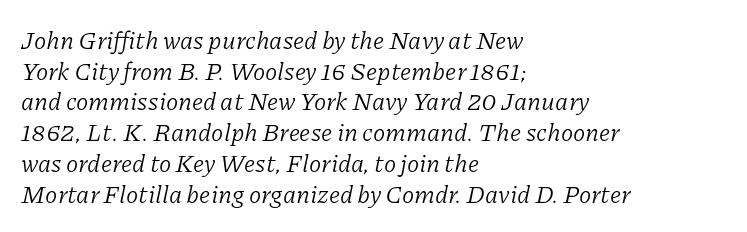
{"italic": "yes", "lean": "right", "slant_degrees": 11, "bold": "no", "underline": "no", "align": "left", "line_spacing_ratio": 1.23, "letter_spacing": "normal", "letter_spacing_em": 0.0, "glyph_px": 25}
